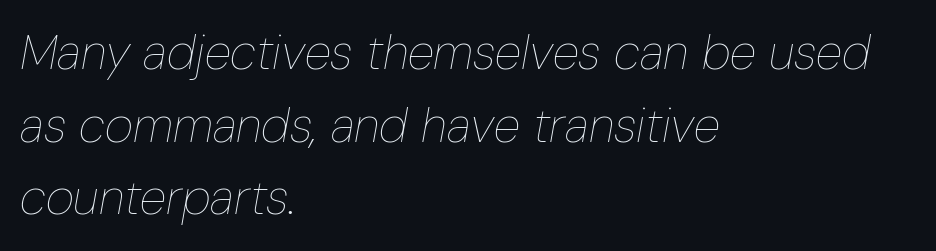
Q: Is the text bold? A: No.
Q: Is the text italic (slanted)? A: Yes, it leans right by about 10 degrees.
Q: Is the text underlined? A: No.
Q: How is the paragraph aligned? A: Left-aligned.
Q: Is the spacing between letters normal or unusually wide? A: Normal.
Q: Is the spacing between lines tight, normal or loose? A: Normal.
Q: Width (condensed, normal, or wide)? A: Condensed.
Q: Stroke contrast? A: Low.
Q: x-height? A: Medium.
Q: Monospaced? A: No.
